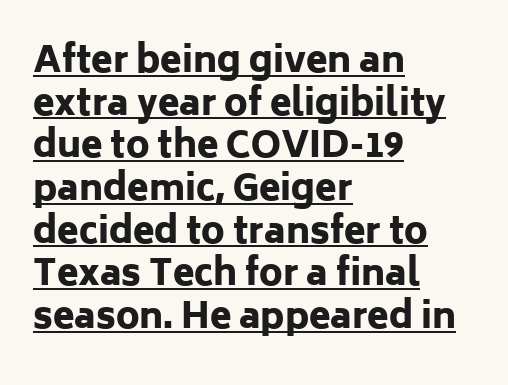
{"serif": "no", "italic": "no", "bold": "yes", "weight": "heavy", "width": "normal", "stroke_contrast": "low", "x_height": "medium", "monospaced": "no", "underline": "yes", "align": "left", "line_spacing_ratio": 1.22, "letter_spacing": "normal", "letter_spacing_em": 0.0, "glyph_px": 35}
